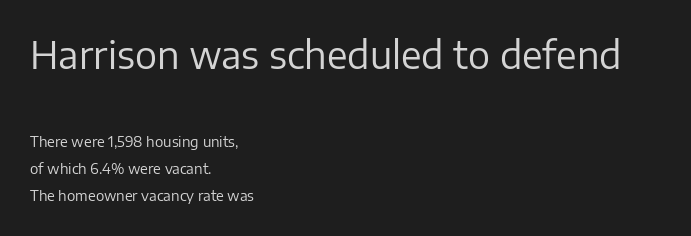
Q: Is the text bold? A: No.
Q: Is the text italic (slanted)? A: No, it is upright.
Q: Is the typeface a serif or a sans-serif typeface? A: Sans-serif.
Q: Is the text underlined? A: No.
Q: How is the paragraph aligned? A: Left-aligned.
Q: Is the spacing between letters normal or unusually wide? A: Normal.
Q: Is the spacing between lines tight, normal or loose? A: Loose.
Q: Which block of text is set in a larger size, the first (top) or the second (bottom)? A: The first (top) one.
Q: Width (condensed, normal, or wide)? A: Normal.
Q: Stroke contrast? A: Low.
Q: x-height? A: Medium.
Q: Monospaced? A: No.
